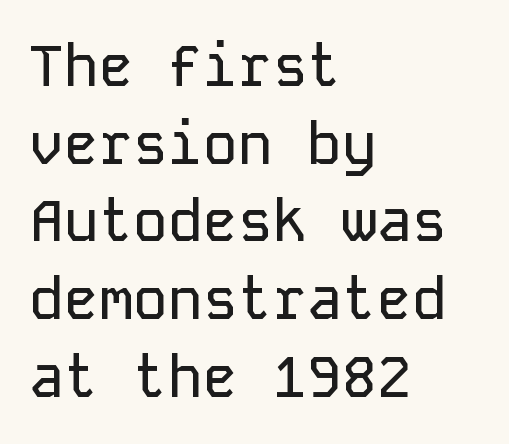
Check under the words: just untouched page. If you drew a line through each stem, it would be perfectly vertical. Caption: multi-line text, flush left, ragged right. The face used here is monospaced, like something from a code editor. Serifs: no, the terminals of the letterforms are clean.
